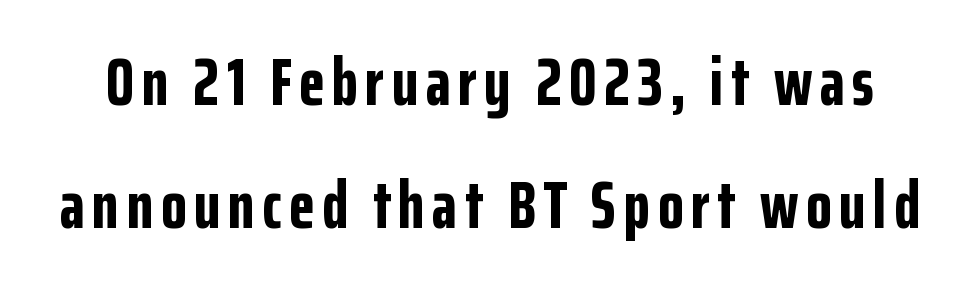
Stroke terminals: plain, sans-serif. You'd pick this weight for a headline — it's a proper bold. The lettering stays uniformly vertical, giving the passage a roman look. The space beneath each line is pristine and unruled. Looks like regular typesetting: each glyph gets only the width it needs.
